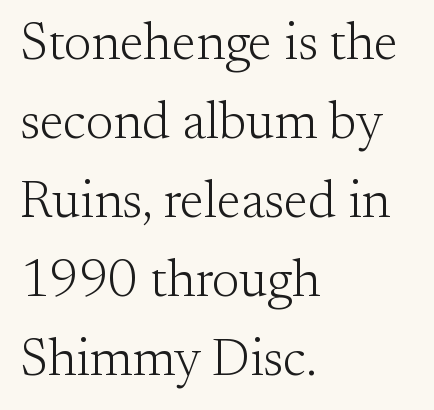
{"serif": "yes", "italic": "no", "bold": "no", "weight": "light", "width": "normal", "stroke_contrast": "medium", "x_height": "small", "monospaced": "no", "underline": "no", "align": "left", "line_spacing": "normal", "line_spacing_ratio": 1.52, "letter_spacing": "normal", "letter_spacing_em": 0.0, "glyph_px": 52}
